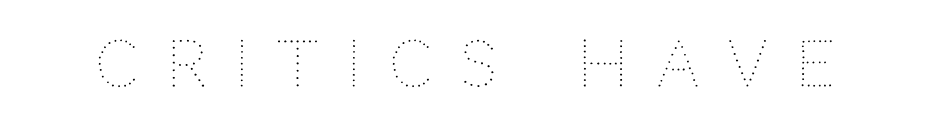
The image shows 63 px thin type, upright; set unusually wide letter spacing (+0.45 em), not underlined; medium stroke contrast and a large x-height.
